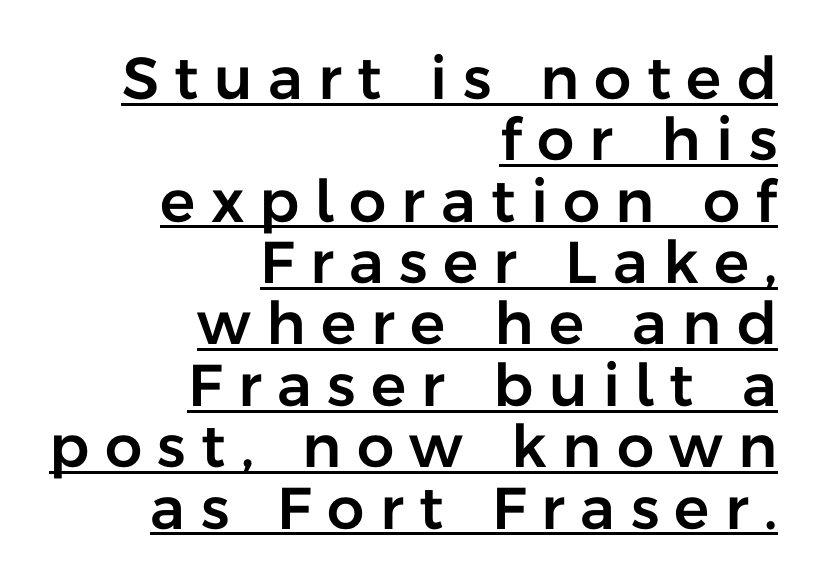
The image shows 59 px sans-serif type, upright; set right-aligned, tight line spacing (1.04x), unusually wide letter spacing (+0.26 em), underlined; low stroke contrast and a medium x-height.
